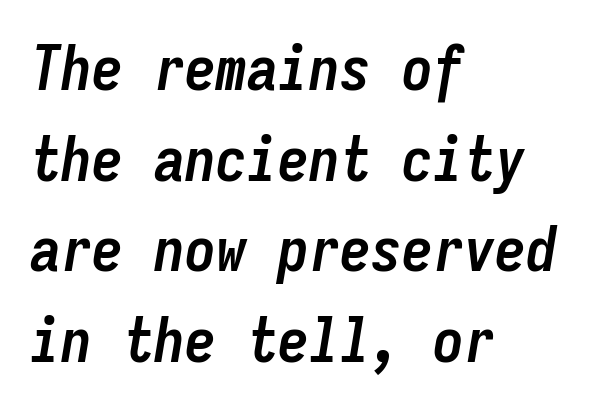
{"italic": "yes", "lean": "right", "slant_degrees": 9, "bold": "yes", "weight": "semibold", "width": "condensed", "stroke_contrast": "low", "x_height": "medium", "monospaced": "yes", "underline": "no", "align": "left", "line_spacing": "normal", "line_spacing_ratio": 1.46, "letter_spacing": "normal", "letter_spacing_em": 0.0, "glyph_px": 62}
